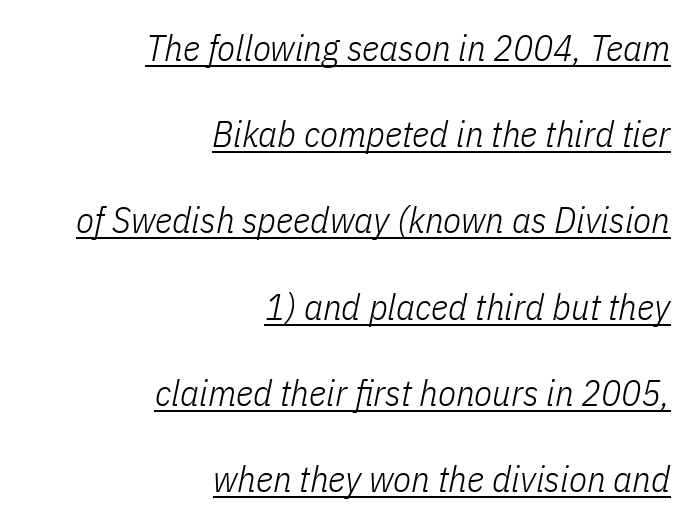
Characters are canted at an angle relative to the baseline's perpendicular. Quick note: underline on. The weight would be labelled regular, book, light, or lighter still. Tracking here is standard; glyphs follow each other at the usual distance.
